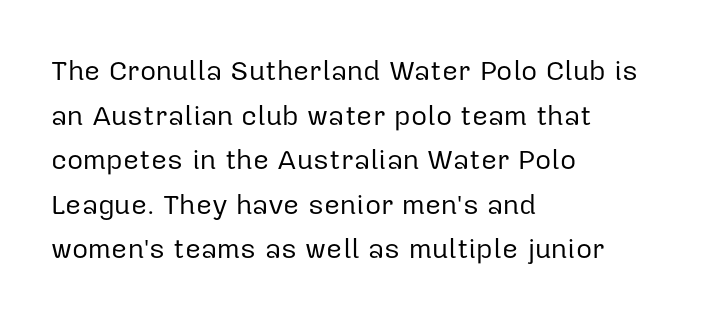
Q: Is the text bold? A: No.
Q: Is the text italic (slanted)? A: No, it is upright.
Q: Is the typeface a serif or a sans-serif typeface? A: Sans-serif.
Q: Is the text underlined? A: No.
Q: How is the paragraph aligned? A: Left-aligned.
Q: Is the spacing between letters normal or unusually wide? A: Normal.
Q: Is the spacing between lines tight, normal or loose? A: Normal.
Q: Width (condensed, normal, or wide)? A: Normal.
Q: Stroke contrast? A: Low.
Q: x-height? A: Medium.
Q: Monospaced? A: No.
